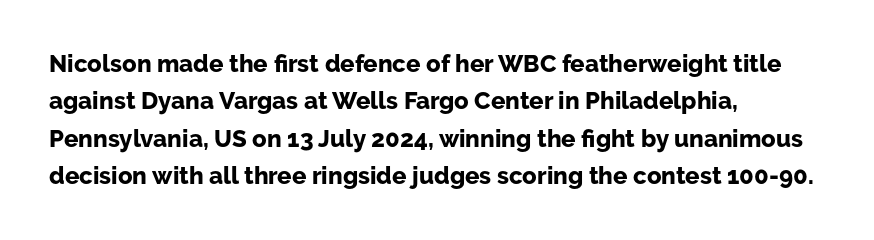
{"italic": "no", "bold": "yes", "underline": "no", "align": "left", "line_spacing": "normal", "line_spacing_ratio": 1.56, "letter_spacing": "normal", "letter_spacing_em": 0.0, "glyph_px": 24}
